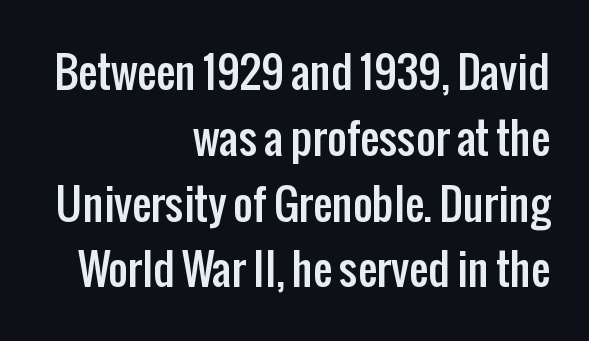
The image shows 43 px condensed sans-serif type, upright; set right-aligned, normal line spacing (1.53x), normal letter spacing, not underlined; low stroke contrast and a medium x-height.
